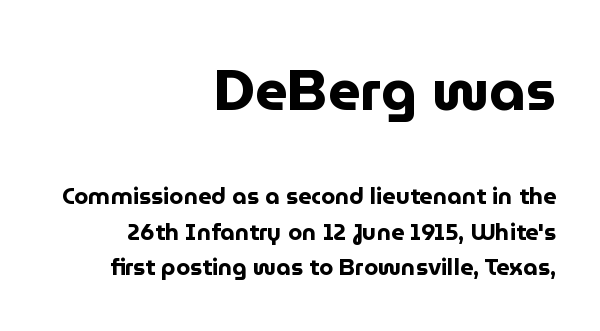
Leftover space on each line is placed entirely before the opening word. Two sizes are in play, and the larger belongs to the first block. The words here are not underlined. This is heavy type, rendered in bold. The lines sit at an ordinary, default distance from one another. The typography opts for an upright posture over an oblique one.
